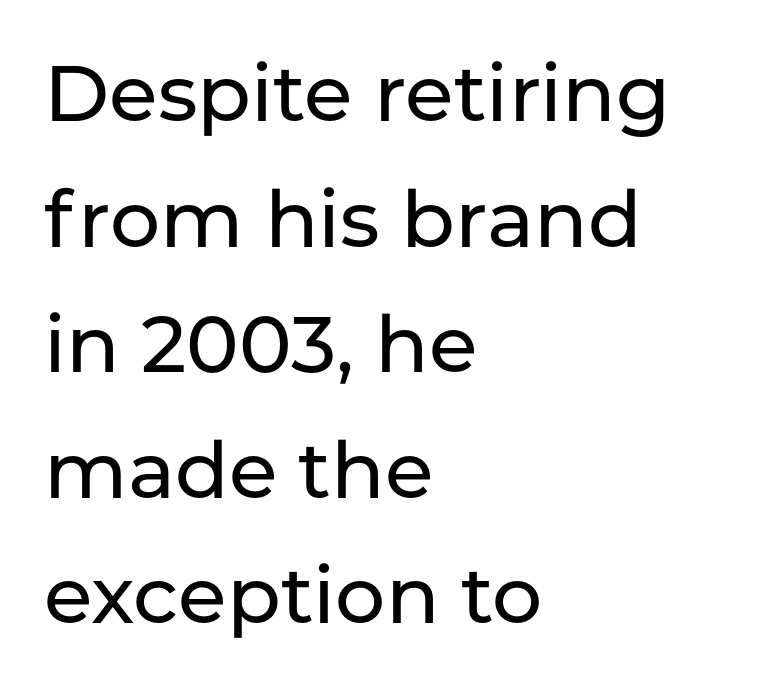
The image shows 79 px sans-serif type, upright; set left-aligned, normal line spacing (1.59x), normal letter spacing, not underlined; low stroke contrast and a medium x-height.
